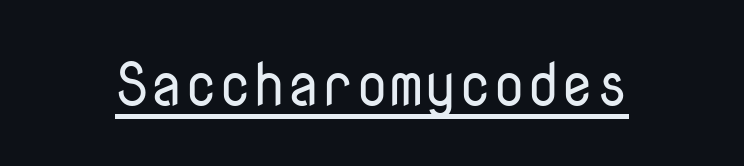
Q: Is the text bold? A: No.
Q: Is the text italic (slanted)? A: No, it is upright.
Q: Is the typeface a serif or a sans-serif typeface? A: Sans-serif.
Q: Is the text underlined? A: Yes.
Q: Is the spacing between letters normal or unusually wide? A: Normal.
Q: Width (condensed, normal, or wide)? A: Normal.
Q: Stroke contrast? A: Low.
Q: x-height? A: Medium.
Q: Monospaced? A: Yes.
